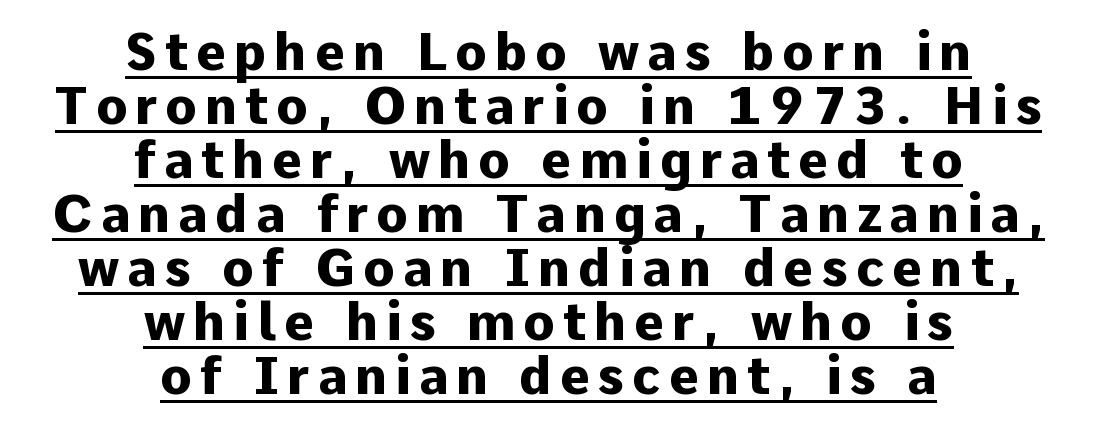
The image shows 52 px heavy sans-serif type, upright; set centered, tight line spacing (1.04x), underlined; low stroke contrast and a medium x-height.
